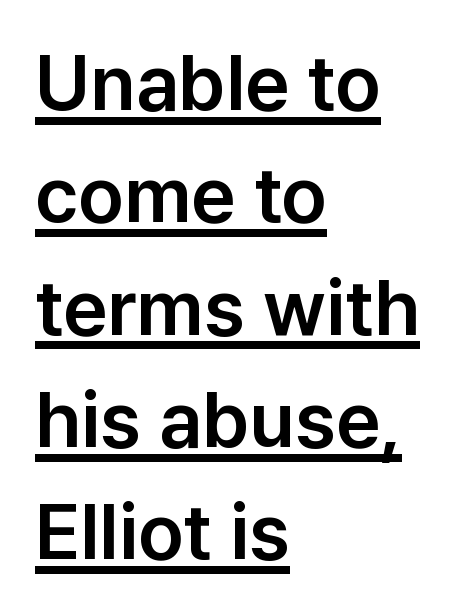
Caption: standard tracking, unaltered. A continuous stroke trails under the words, as in a hyperlink. Font category for this specimen: sans-serif. The type sits square on the baseline with zero lean.
